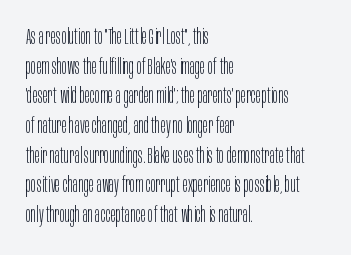
{"italic": "no", "bold": "no", "underline": "no", "align": "left", "line_spacing": "normal", "line_spacing_ratio": 1.35, "letter_spacing": "normal", "letter_spacing_em": 0.0, "glyph_px": 22}
